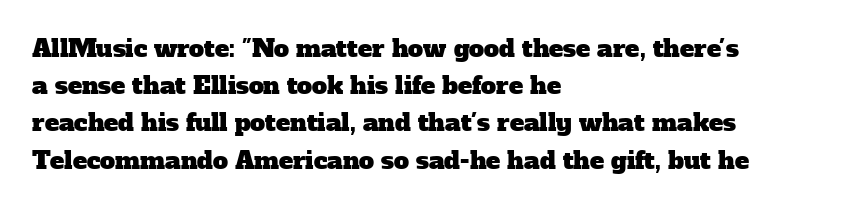
{"underline": "no", "align": "left", "line_spacing": "normal", "line_spacing_ratio": 1.55, "letter_spacing": "normal", "letter_spacing_em": 0.0, "glyph_px": 24}
